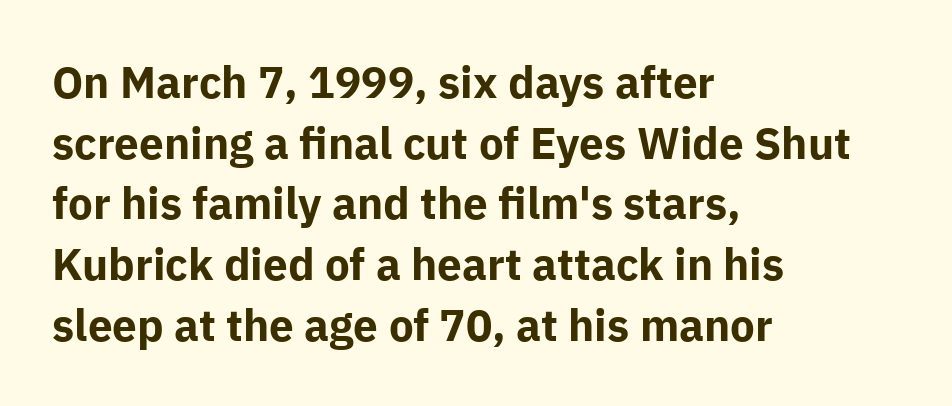
The image shows 44 px bold sans-serif type, upright; set left-aligned, normal line spacing (1.38x), normal letter spacing, not underlined; low stroke contrast and a medium x-height.
